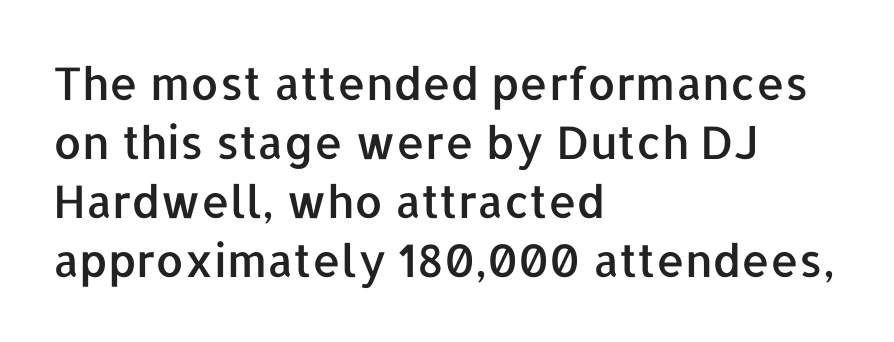
The lines sit at an ordinary, default distance from one another. Serif or sans? Sans — the stroke terminals are bare. Here the designer chose a conventional face with non-uniform glyph widths. Glyph-to-glyph distance matches everyday printed text.
